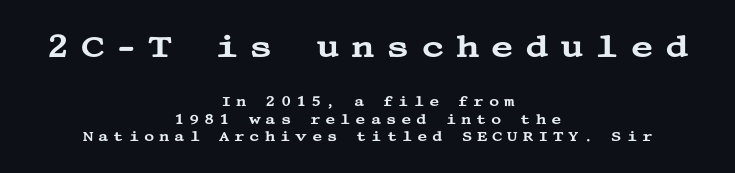
{"serif": "yes", "italic": "no", "width": "wide", "stroke_contrast": "medium", "x_height": "large", "underline": "no", "align": "center", "line_spacing_ratio": 1.24, "letter_spacing": "wide", "letter_spacing_em": 0.35, "larger_block": "first", "size_ratio": 2.29, "glyph_px": 32}
